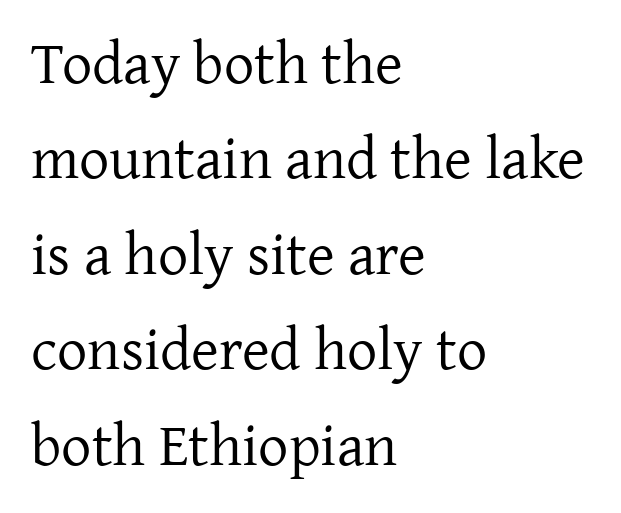
{"serif": "yes", "italic": "no", "bold": "no", "weight": "regular", "width": "normal", "stroke_contrast": "low", "x_height": "medium", "monospaced": "no", "underline": "no", "align": "left", "line_spacing": "normal", "line_spacing_ratio": 1.59, "letter_spacing": "normal", "letter_spacing_em": 0.0, "glyph_px": 60}
